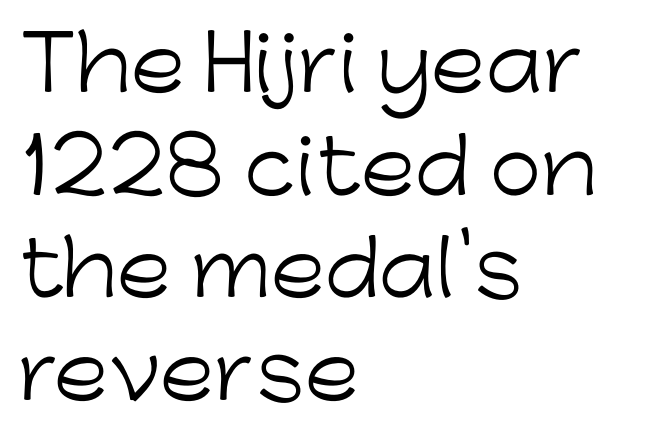
The image shows 75 px light sans-serif type, upright; set left-aligned, normal line spacing (1.37x), normal letter spacing, not underlined; low stroke contrast and a medium x-height.
